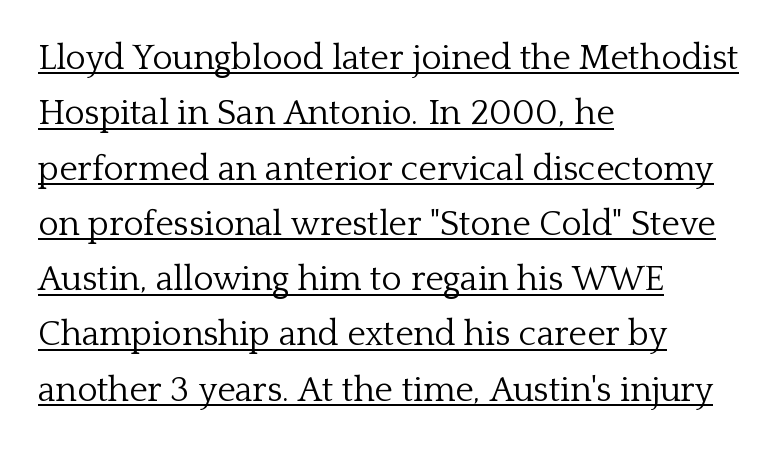
Stems and bowls with no extra thickness — not bold. Horizontally, the lines are justified to the leading edge only. Small tapered or slab feet sit at the stroke ends, so this counts as serif. The rows are spaced the way most documents space them. Ascenders rise straight up at ninety degrees.
